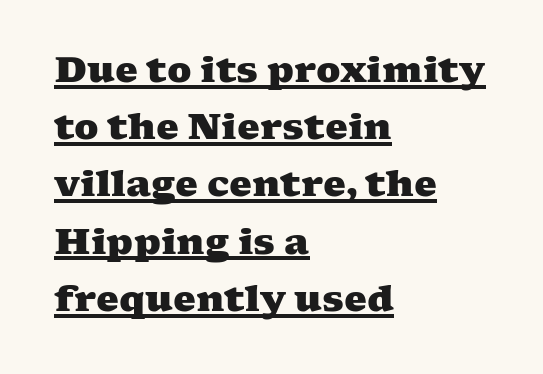
Tracking value appears to be zero — textbook default spacing. Varying glyph widths throughout — classic text-font behaviour. Heavy, bold letterforms. The font family rendered here belongs to the serif group.
